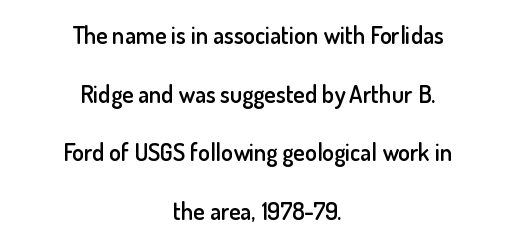
{"italic": "no", "bold": "semi", "underline": "no", "align": "center", "line_spacing": "loose", "line_spacing_ratio": 2.44, "letter_spacing": "normal", "letter_spacing_em": 0.0, "glyph_px": 24}
